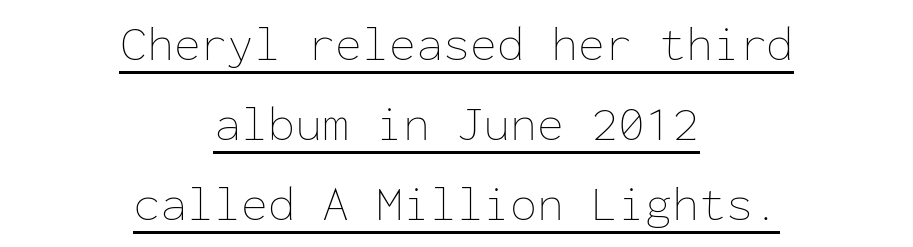
{"italic": "no", "bold": "no", "weight": "thin", "width": "normal", "stroke_contrast": "low", "x_height": "medium", "monospaced": "yes", "underline": "yes", "align": "center", "line_spacing": "normal", "line_spacing_ratio": 1.63, "letter_spacing": "normal", "letter_spacing_em": 0.0, "glyph_px": 49}
